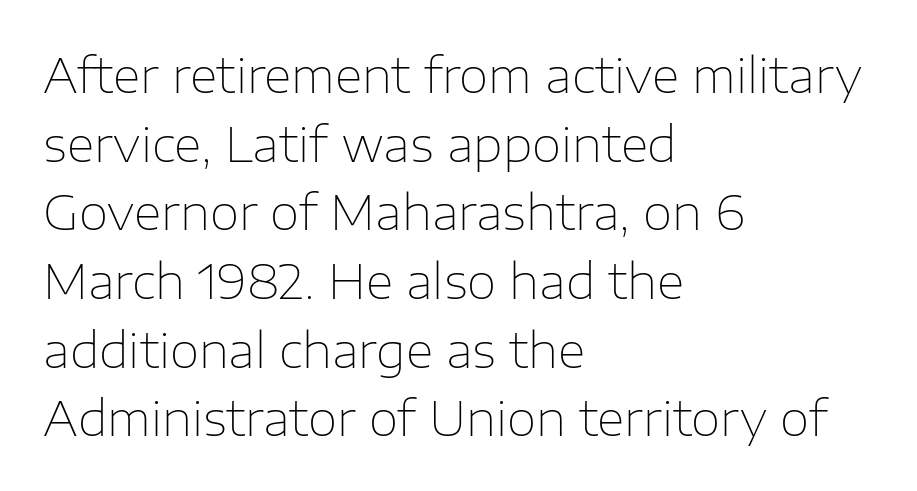
Stems and bowls with no extra thickness — not bold. Every stem runs plumb, perpendicular to the baseline. Only glyphs here, with clear space below each row. Glyph-to-glyph distance matches everyday printed text.
